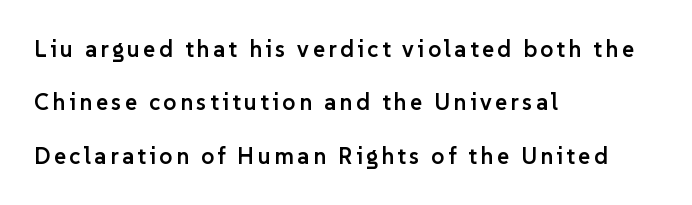
Q: Is the text bold? A: Semi-bold.
Q: Is the text italic (slanted)? A: No, it is upright.
Q: Is the text underlined? A: No.
Q: How is the paragraph aligned? A: Left-aligned.
Q: Is the spacing between lines tight, normal or loose? A: Loose.
